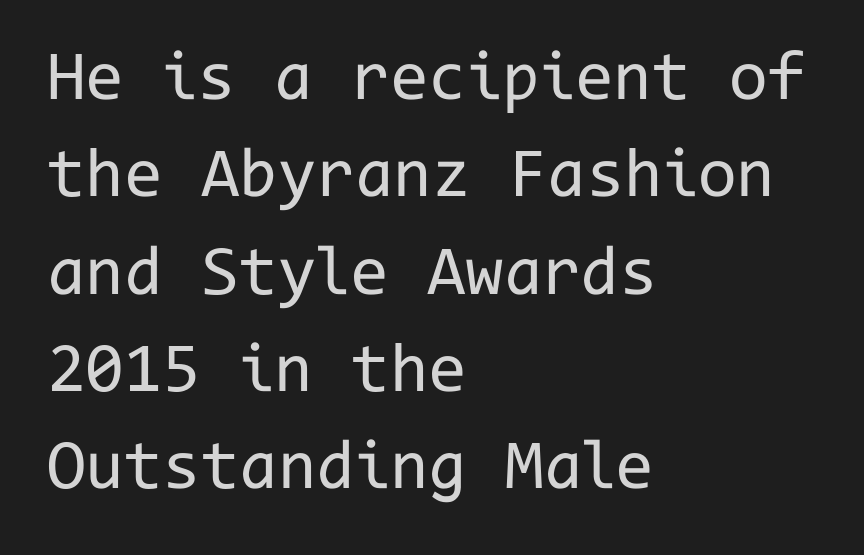
{"serif": "no", "italic": "no", "bold": "no", "weight": "regular", "width": "normal", "stroke_contrast": "low", "x_height": "medium", "monospaced": "yes", "underline": "no", "align": "left", "line_spacing": "normal", "line_spacing_ratio": 1.39, "letter_spacing": "normal", "letter_spacing_em": 0.0, "glyph_px": 70}
